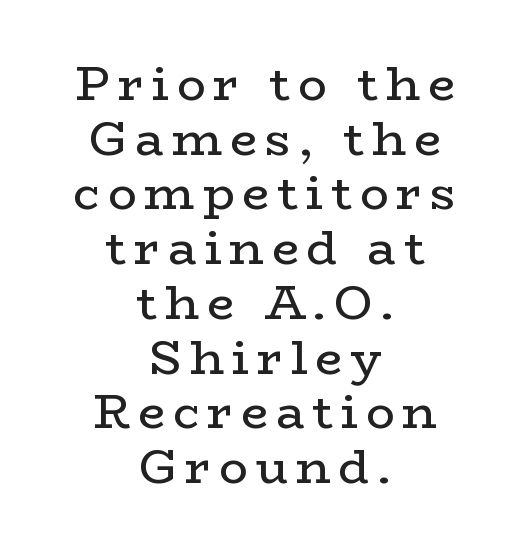
Q: Is the text bold? A: No.
Q: Is the text italic (slanted)? A: No, it is upright.
Q: Is the typeface a serif or a sans-serif typeface? A: Serif.
Q: Is the text underlined? A: No.
Q: How is the paragraph aligned? A: Centered.
Q: Is the spacing between lines tight, normal or loose? A: Tight.
Q: Width (condensed, normal, or wide)? A: Wide.
Q: Stroke contrast? A: Low.
Q: x-height? A: Medium.
Q: Monospaced? A: No.
